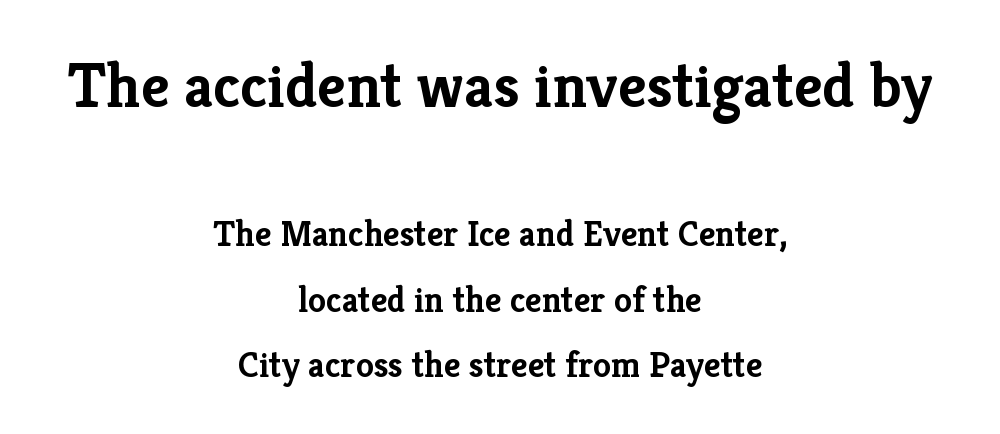
The image shows 63 px semibold serif type, upright; set centered, line spacing 1.82x, normal letter spacing, not underlined; the first (top) block is 1.75x larger; low stroke contrast and a medium x-height.
